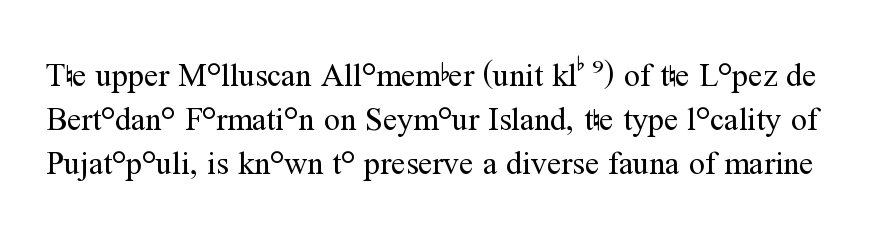
The rows are spaced the way most documents space them. In terms of posture, this sample is upright. The passage shown is not bold in any degree. Short note: letters normally spaced. Unmarked baselines from the first word to the last. The designer went with a serif here, giving each stem small feet.
